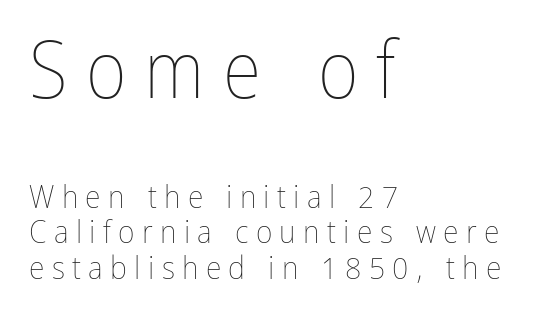
The image shows 79 px thin, condensed type, upright; set left-aligned, tight line spacing (1.11x), unusually wide letter spacing (+0.23 em), not underlined; the first (top) block is 2.47x larger; low stroke contrast and a medium x-height.
